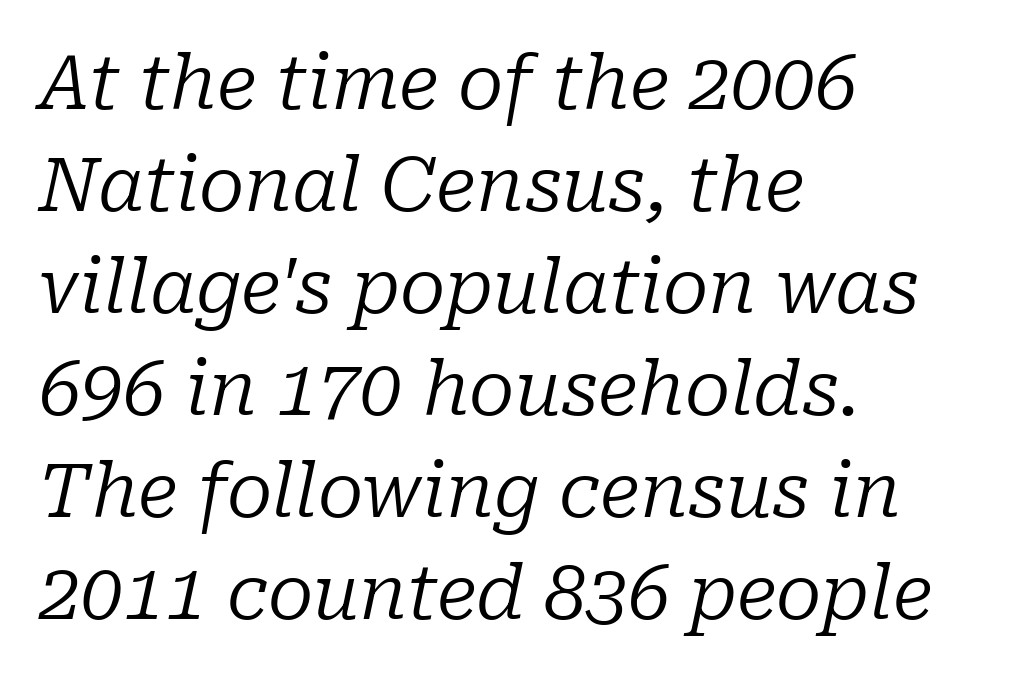
{"serif": "yes", "italic": "yes", "lean": "right", "slant_degrees": 10, "bold": "no", "weight": "regular", "width": "normal", "stroke_contrast": "low", "x_height": "medium", "monospaced": "no", "underline": "no", "align": "left", "line_spacing": "normal", "line_spacing_ratio": 1.36, "letter_spacing": "normal", "letter_spacing_em": 0.0, "glyph_px": 75}
